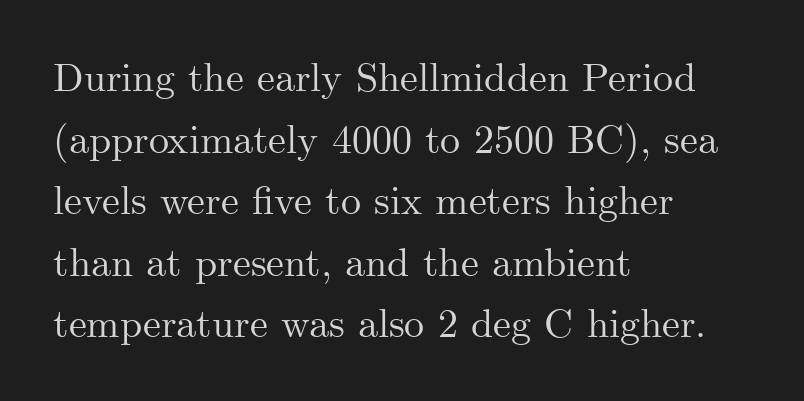
The image shows 40 px serif type, upright; set left-aligned, normal line spacing (1.54x), normal letter spacing, not underlined; medium stroke contrast and a small x-height.
